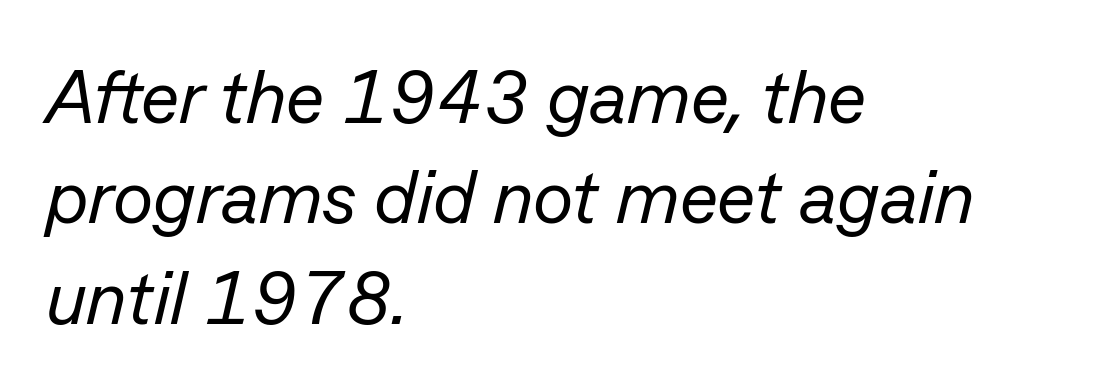
{"italic": "yes", "lean": "right", "slant_degrees": 13, "bold": "no", "weight": "regular", "width": "normal", "stroke_contrast": "low", "x_height": "medium", "monospaced": "no", "underline": "no", "align": "left", "line_spacing": "normal", "line_spacing_ratio": 1.34, "letter_spacing": "normal", "letter_spacing_em": 0.0, "glyph_px": 75}
